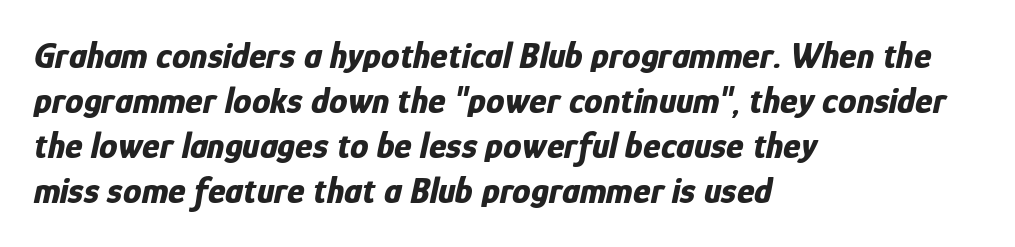
The image shows 37 px bold, condensed type, italic (leaning right); set left-aligned, line spacing 1.22x, normal letter spacing, not underlined; low stroke contrast and a medium x-height.
